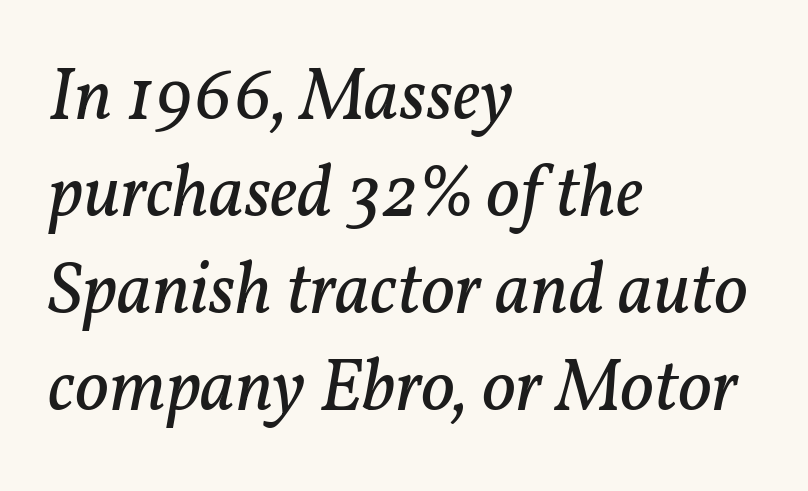
Q: Is the text bold? A: No.
Q: Is the text italic (slanted)? A: Yes, it leans right by about 11 degrees.
Q: Is the typeface a serif or a sans-serif typeface? A: Serif.
Q: Is the text underlined? A: No.
Q: How is the paragraph aligned? A: Left-aligned.
Q: Is the spacing between letters normal or unusually wide? A: Normal.
Q: Is the spacing between lines tight, normal or loose? A: Normal.
Q: Width (condensed, normal, or wide)? A: Normal.
Q: Stroke contrast? A: Low.
Q: x-height? A: Medium.
Q: Monospaced? A: No.
